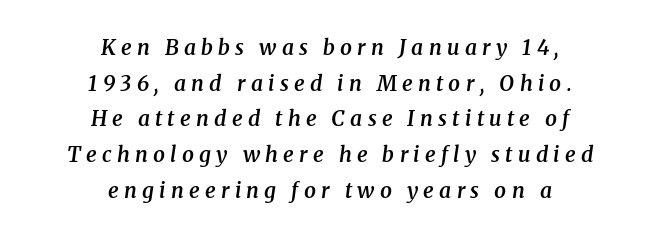
The image shows 21 px text type, italic (leaning right); set centered, normal line spacing (1.7x), unusually wide letter spacing (+0.25 em), not underlined.
